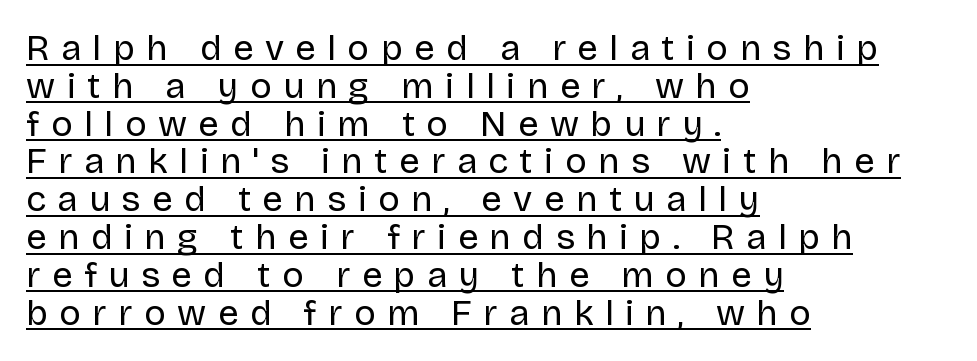
The image shows 36 px regular-weight sans-serif type, upright; set left-aligned, tight line spacing (1.05x), unusually wide letter spacing (+0.32 em), underlined; low stroke contrast and a large x-height.
